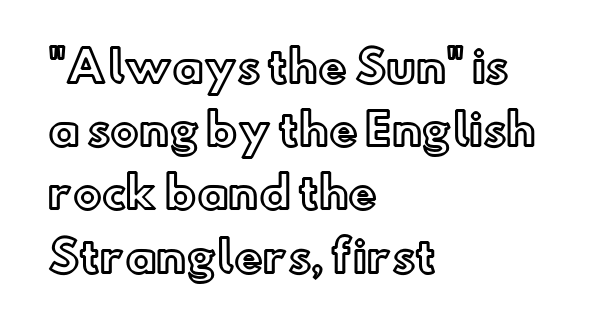
{"italic": "no", "width": "normal", "x_height": "small", "monospaced": "no", "underline": "no", "align": "left", "line_spacing": "normal", "line_spacing_ratio": 1.47, "letter_spacing": "normal", "letter_spacing_em": 0.0, "glyph_px": 43}
